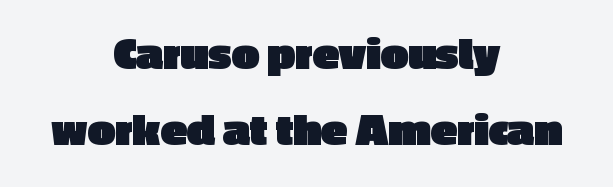
The image shows 49 px heavy sans-serif type, upright; set centered, normal line spacing (1.55x), normal letter spacing, not underlined; a medium x-height.
